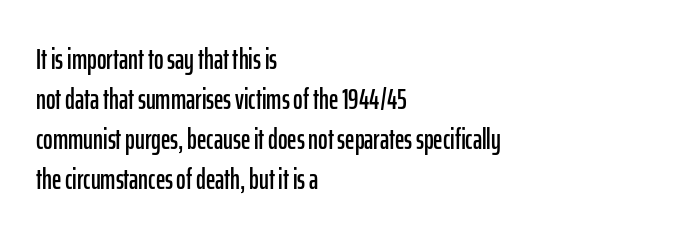
The image shows 29 px condensed sans-serif type, upright; set left-aligned, normal line spacing (1.38x), normal letter spacing, not underlined; low stroke contrast and a medium x-height.
